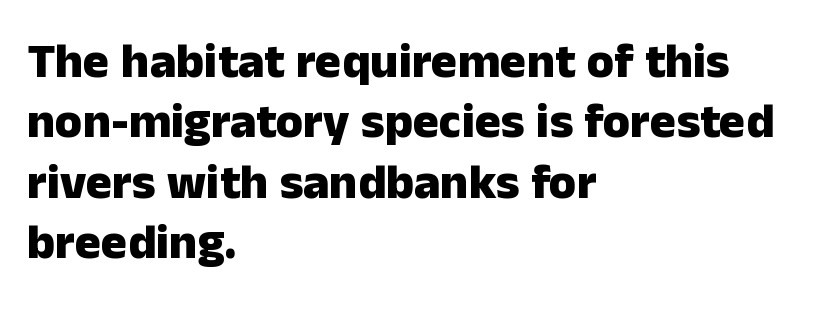
Q: Is the text bold? A: Yes.
Q: Is the text italic (slanted)? A: No, it is upright.
Q: Is the typeface a serif or a sans-serif typeface? A: Sans-serif.
Q: Is the text underlined? A: No.
Q: How is the paragraph aligned? A: Left-aligned.
Q: Is the spacing between letters normal or unusually wide? A: Normal.
Q: Width (condensed, normal, or wide)? A: Normal.
Q: Stroke contrast? A: Low.
Q: x-height? A: Medium.
Q: Monospaced? A: No.
